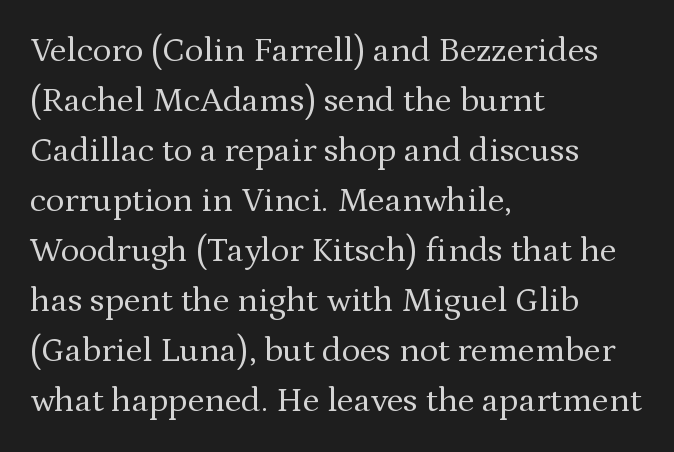
The image shows 35 px regular-weight serif type, upright; set left-aligned, normal line spacing (1.43x), normal letter spacing, not underlined; medium stroke contrast and a medium x-height.
